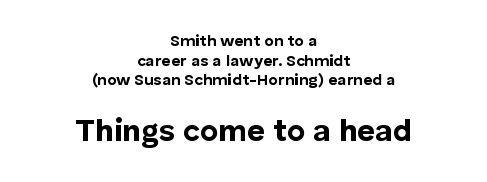
The face used here is proportionally spaced, like ordinary book or web type. The composition opens small and finishes big. Letterform terminals end flat and unadorned throughout the passage. Do the letters lean? They stand straight. Honestly, there is no underline to notice here at all. Each glyph is drawn with heavy, bold strokes.
